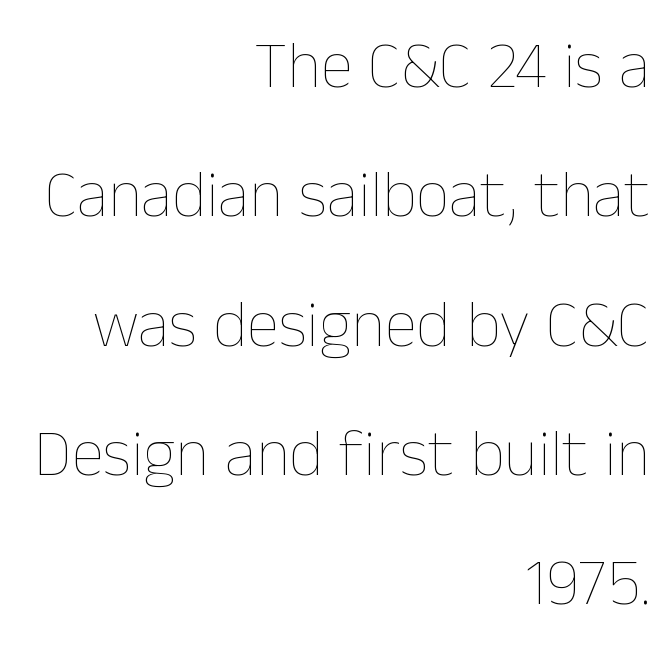
Q: Is the text bold? A: No.
Q: Is the text italic (slanted)? A: No, it is upright.
Q: Is the text underlined? A: No.
Q: How is the paragraph aligned? A: Right-aligned.
Q: Is the spacing between letters normal or unusually wide? A: Normal.
Q: Is the spacing between lines tight, normal or loose? A: Loose.
Q: Width (condensed, normal, or wide)? A: Normal.
Q: Stroke contrast? A: Low.
Q: x-height? A: Medium.
Q: Monospaced? A: No.
